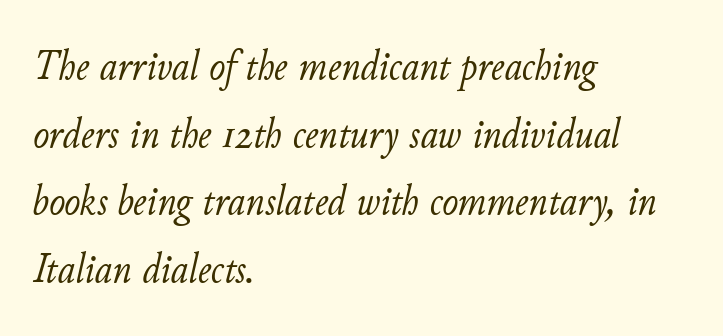
{"italic": "yes", "lean": "right", "slant_degrees": 11, "bold": "no", "weight": "light", "width": "normal", "stroke_contrast": "low", "x_height": "small", "monospaced": "no", "underline": "no", "align": "left", "line_spacing": "normal", "line_spacing_ratio": 1.57, "letter_spacing": "normal", "letter_spacing_em": 0.0, "glyph_px": 43}
